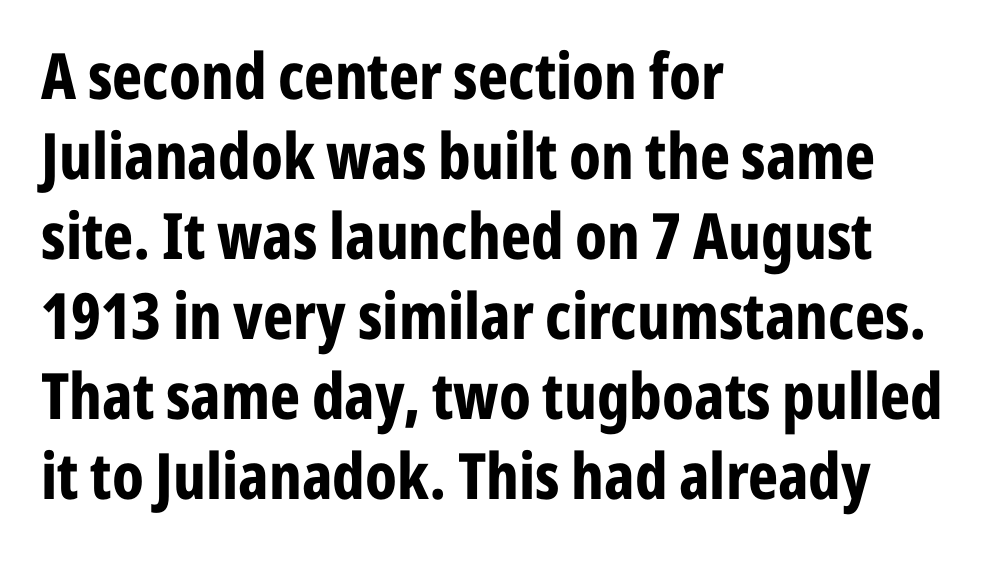
The image shows 64 px bold, condensed sans-serif type, upright; set left-aligned, normal line spacing (1.25x), normal letter spacing, not underlined; low stroke contrast and a medium x-height.
